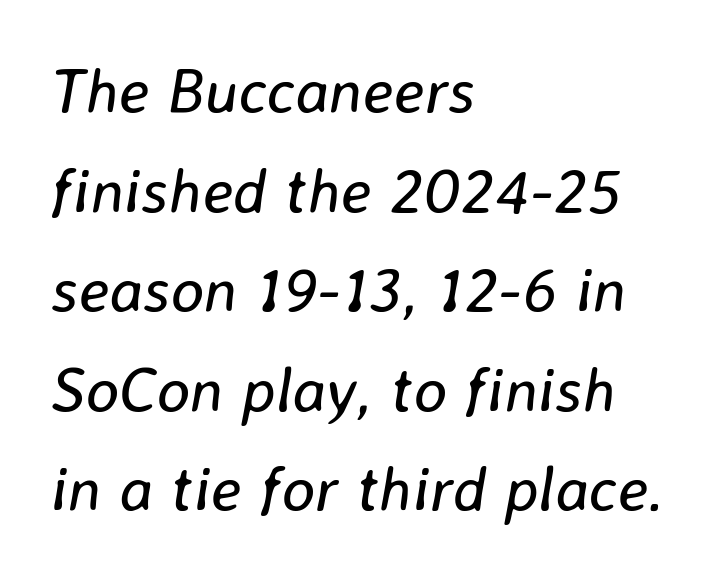
Lines of text with bare space underneath. There's an unmistakable incline to the writing here. A typesetter would call this proportional, since set widths differ per character. Horizontally, the lines are justified to the leading edge only. A typesetter would call this zero additional tracking.
